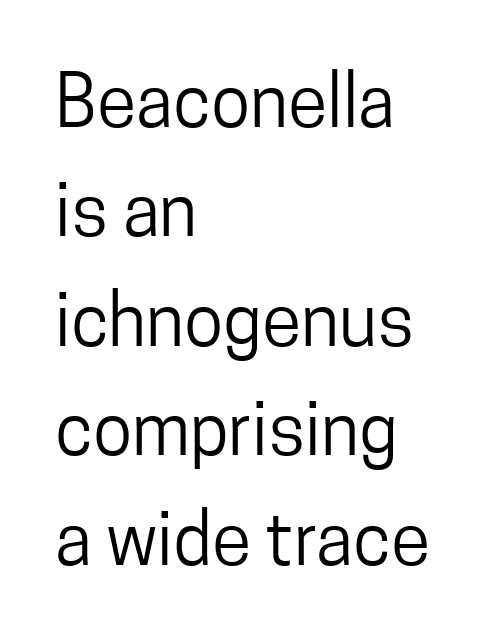
{"serif": "no", "italic": "no", "bold": "no", "weight": "regular", "width": "condensed", "stroke_contrast": "low", "x_height": "medium", "monospaced": "no", "underline": "no", "align": "left", "line_spacing": "normal", "line_spacing_ratio": 1.52, "letter_spacing": "normal", "letter_spacing_em": 0.0, "glyph_px": 72}
